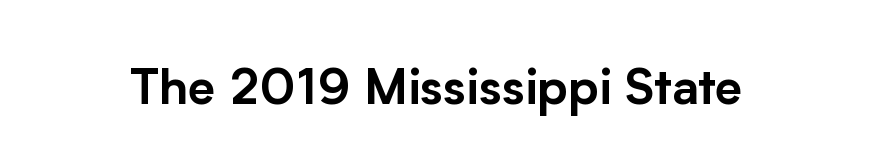
Q: Is the text italic (slanted)? A: No, it is upright.
Q: Is the typeface a serif or a sans-serif typeface? A: Sans-serif.
Q: Is the text underlined? A: No.
Q: Is the spacing between letters normal or unusually wide? A: Normal.
Q: Width (condensed, normal, or wide)? A: Normal.
Q: Stroke contrast? A: Low.
Q: x-height? A: Medium.
Q: Monospaced? A: No.
